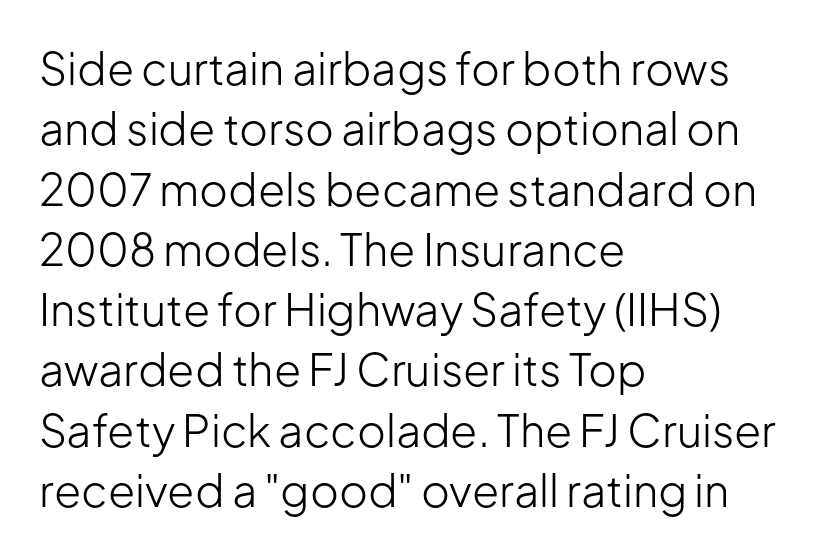
The image shows 44 px light sans-serif type, upright; set left-aligned, normal line spacing (1.37x), normal letter spacing, not underlined; low stroke contrast and a medium x-height.
